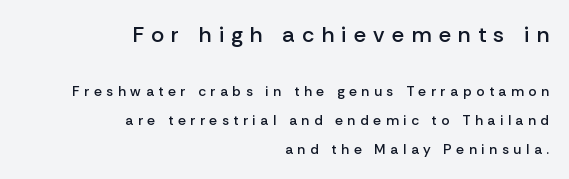
{"italic": "no", "bold": "semi", "underline": "no", "align": "right", "line_spacing": "loose", "line_spacing_ratio": 2.04, "letter_spacing": "wide", "letter_spacing_em": 0.33, "larger_block": "first", "size_ratio": 1.57, "glyph_px": 22}
